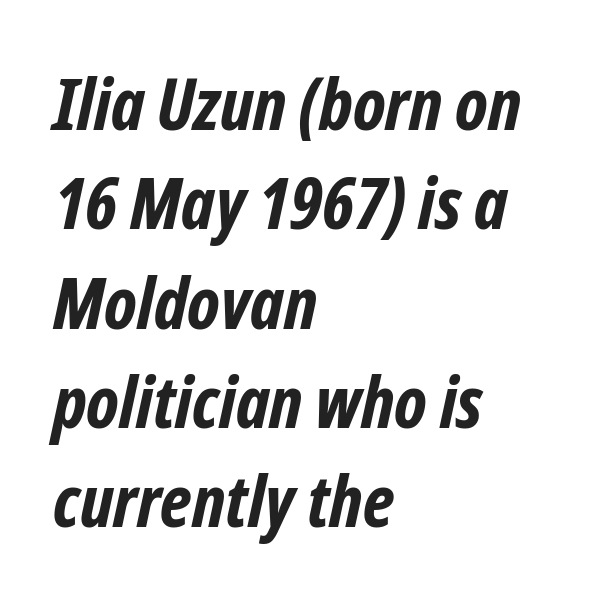
{"serif": "no", "bold": "yes", "weight": "bold", "width": "condensed", "stroke_contrast": "low", "x_height": "medium", "monospaced": "no", "underline": "no", "align": "left", "line_spacing": "normal", "line_spacing_ratio": 1.38, "letter_spacing": "normal", "letter_spacing_em": 0.0, "glyph_px": 72}
